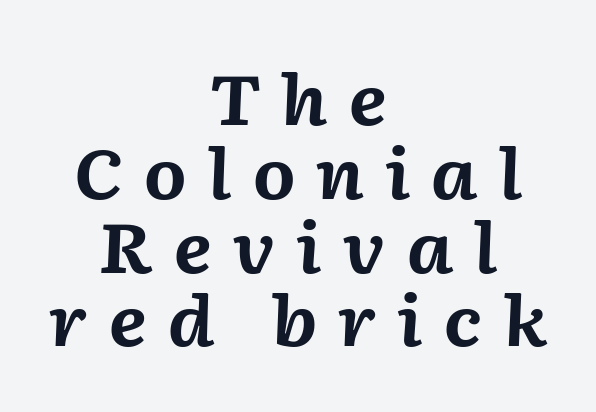
Q: Is the text bold? A: Yes.
Q: Is the text italic (slanted)? A: Yes, it leans right by about 2 degrees.
Q: Is the text underlined? A: No.
Q: How is the paragraph aligned? A: Centered.
Q: Is the spacing between letters normal or unusually wide? A: Unusually wide.
Q: Is the spacing between lines tight, normal or loose? A: Tight.
Q: Width (condensed, normal, or wide)? A: Normal.
Q: Stroke contrast? A: Medium.
Q: x-height? A: Medium.
Q: Monospaced? A: No.
